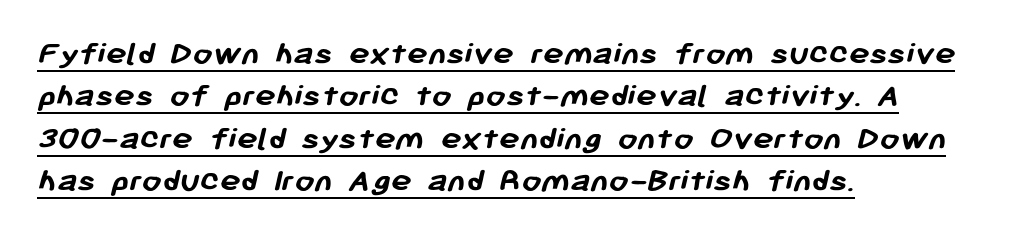
The image shows 35 px semibold sans-serif type; set left-aligned, line spacing 1.21x, normal letter spacing, underlined; low stroke contrast and a medium x-height.
